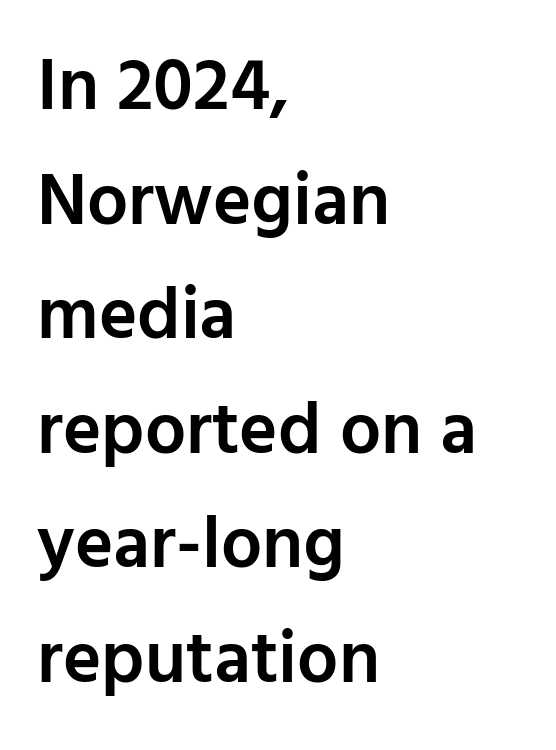
Q: Is the text bold? A: Semi-bold.
Q: Is the text italic (slanted)? A: No, it is upright.
Q: Is the typeface a serif or a sans-serif typeface? A: Sans-serif.
Q: Is the text underlined? A: No.
Q: How is the paragraph aligned? A: Left-aligned.
Q: Is the spacing between letters normal or unusually wide? A: Normal.
Q: Is the spacing between lines tight, normal or loose? A: Normal.
Q: Width (condensed, normal, or wide)? A: Normal.
Q: Stroke contrast? A: Low.
Q: x-height? A: Medium.
Q: Monospaced? A: No.
